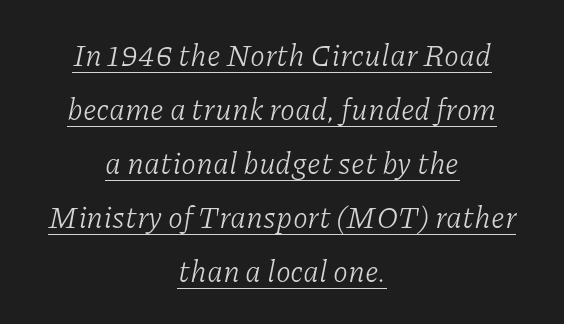
{"serif": "yes", "italic": "yes", "lean": "right", "slant_degrees": 11, "bold": "no", "weight": "light", "width": "normal", "stroke_contrast": "low", "x_height": "medium", "monospaced": "no", "underline": "yes", "align": "center", "line_spacing_ratio": 1.8, "letter_spacing": "normal", "letter_spacing_em": 0.0, "glyph_px": 30}
